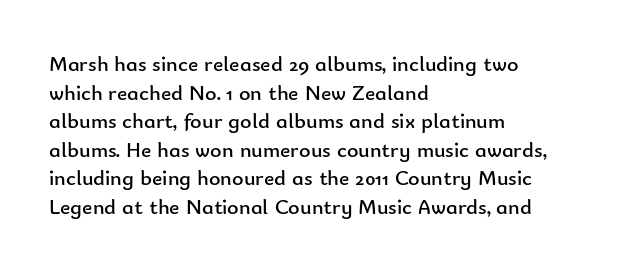
Check the space under the baseline: it is left empty. Characters follow at the spacing the type designer built in. These glyphs show unthickened strokes, regular width or finer. This is the regular roman posture of the typeface. A typesetter would call this leading conventional body-copy spacing. The compositor pushed each line to the left boundary.
